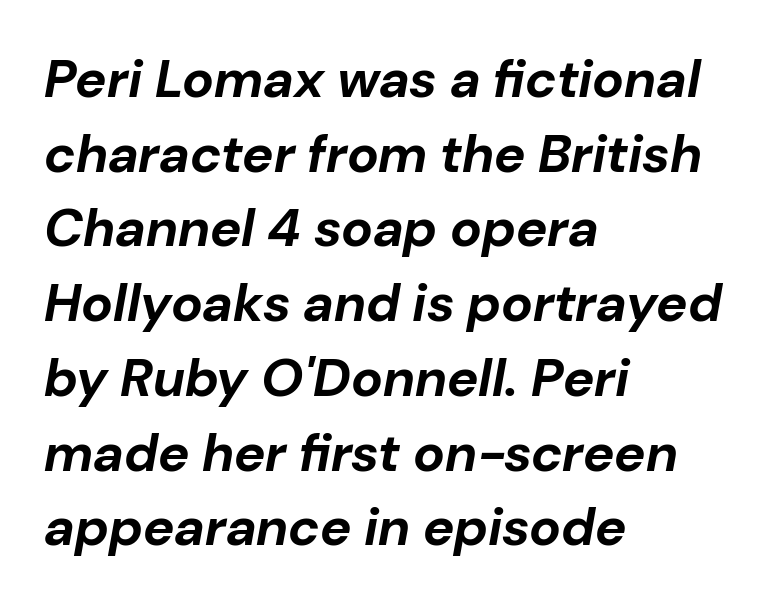
The image shows 53 px bold type, italic (leaning right); set left-aligned, normal line spacing (1.41x), normal letter spacing, not underlined; low stroke contrast and a medium x-height.
